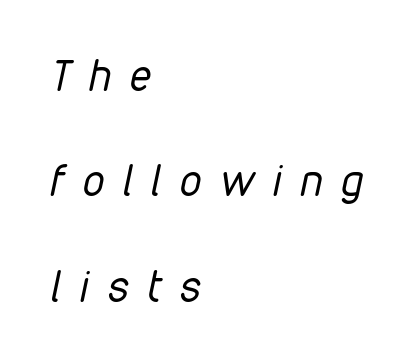
{"italic": "yes", "lean": "right", "slant_degrees": 12, "bold": "no", "weight": "regular", "width": "condensed", "stroke_contrast": "low", "x_height": "medium", "monospaced": "no", "underline": "no", "align": "left", "line_spacing": "loose", "line_spacing_ratio": 2.45, "letter_spacing": "wide", "letter_spacing_em": 0.44, "glyph_px": 43}
